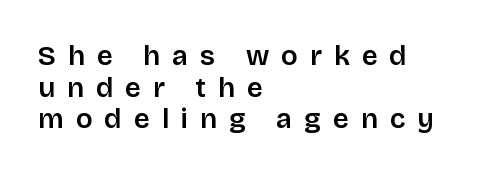
{"serif": "no", "italic": "no", "bold": "semi", "weight": "semibold", "width": "normal", "stroke_contrast": "low", "x_height": "large", "monospaced": "no", "underline": "no", "align": "left", "line_spacing": "tight", "line_spacing_ratio": 1.13, "letter_spacing": "wide", "letter_spacing_em": 0.43, "glyph_px": 28}
